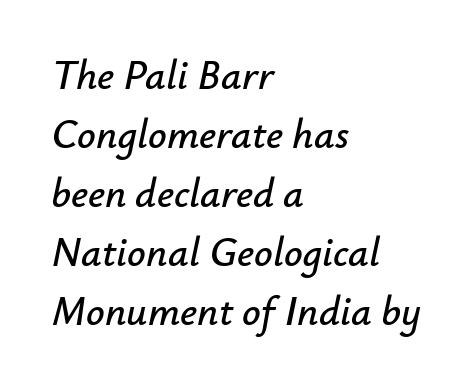
The image shows 41 px text type, italic (leaning right); set left-aligned, normal line spacing (1.44x), normal letter spacing, not underlined; low stroke contrast and a small x-height.
